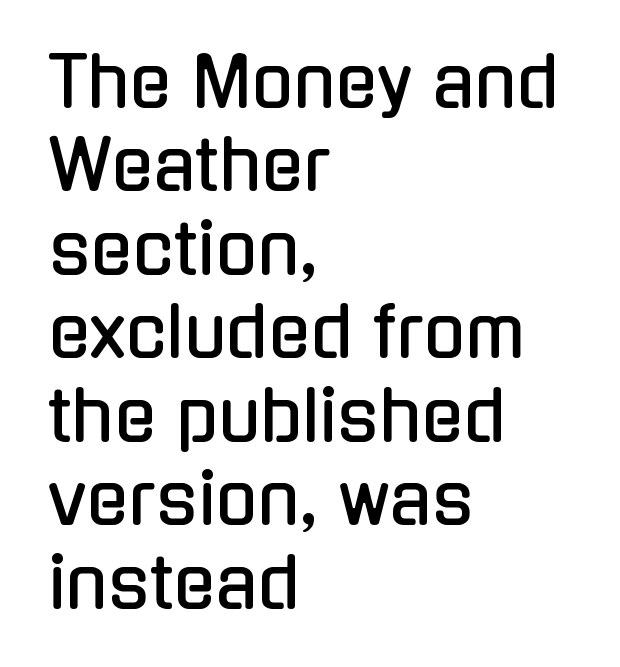
Tracking value appears to be zero — textbook default spacing. A bare baseline throughout the passage. The lines in this sample share a left origin and differ only in where they stop. Here the designer chose a conventional face with non-uniform glyph widths. Style check: upright.
